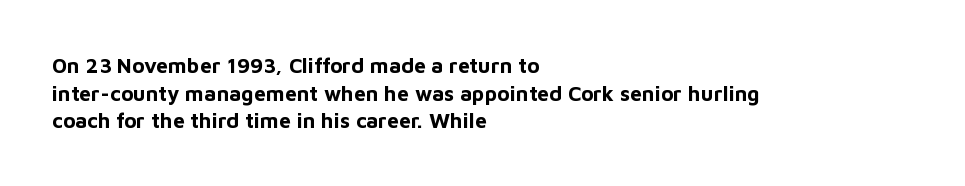
The image shows 21 px bold type, upright; set left-aligned, normal line spacing (1.32x), normal letter spacing, not underlined.
